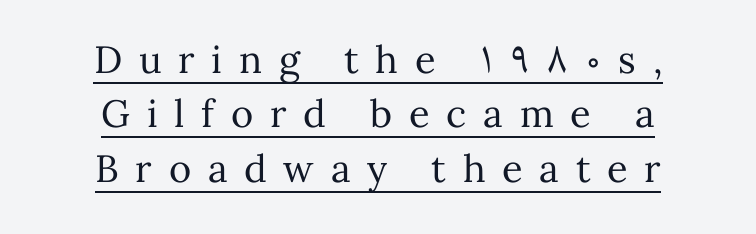
The image shows 38 px regular-weight type, upright; set centered, normal line spacing (1.43x), unusually wide letter spacing (+0.44 em), underlined; medium stroke contrast and a medium x-height.
